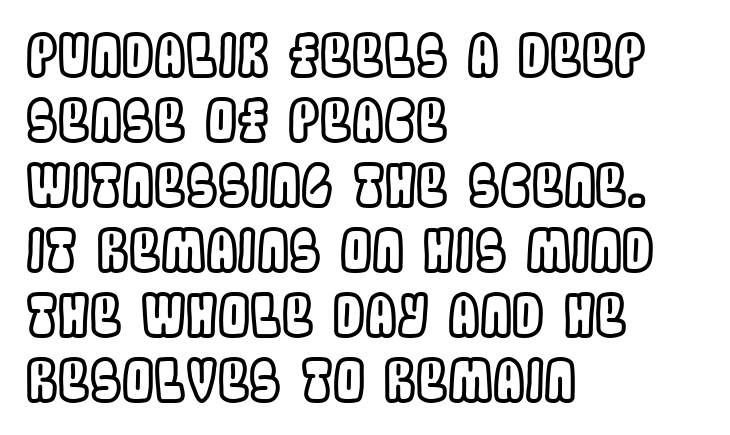
{"italic": "no", "width": "condensed", "x_height": "large", "monospaced": "no", "underline": "no", "align": "left", "line_spacing": "tight", "line_spacing_ratio": 1.14, "letter_spacing": "normal", "letter_spacing_em": 0.0, "glyph_px": 57}
